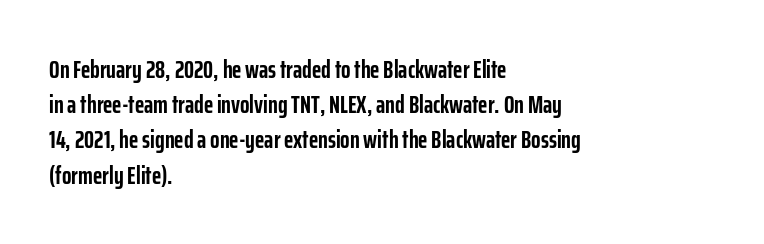
{"italic": "no", "bold": "yes", "underline": "no", "align": "left", "line_spacing": "normal", "line_spacing_ratio": 1.41, "letter_spacing": "normal", "letter_spacing_em": 0.0, "glyph_px": 25}
